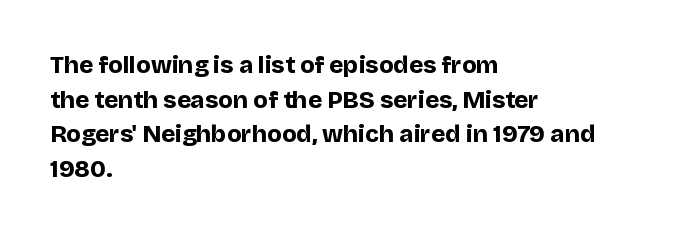
Rule under the text: the space is simply empty. Nothing unusual about the tracking: characters are spaced as the font intends. Leading: standard. This sample uses an upright cut, with every glyph sitting square on the baseline. Set as a true bold cut, around the 700 mark. Line beginnings align vertically; line endings do not.
